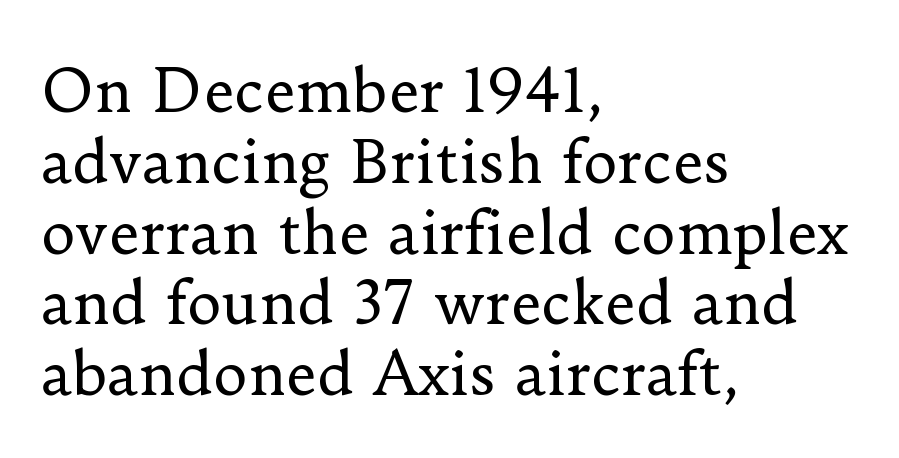
The image shows 59 px regular-weight serif type, upright; set left-aligned, line spacing 1.2x, normal letter spacing, not underlined; low stroke contrast and a small x-height.
